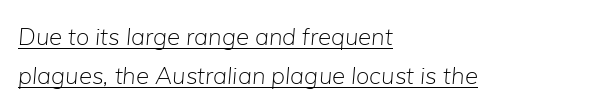
{"italic": "yes", "lean": "right", "slant_degrees": 5, "bold": "no", "underline": "yes", "align": "left", "line_spacing": "normal", "line_spacing_ratio": 1.61, "letter_spacing": "normal", "letter_spacing_em": 0.0, "glyph_px": 24}
